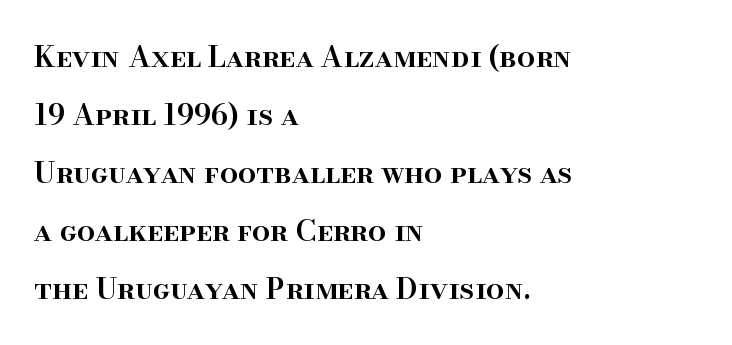
{"serif": "yes", "italic": "no", "bold": "semi", "weight": "semibold", "width": "normal", "stroke_contrast": "high", "x_height": "small", "monospaced": "no", "underline": "no", "align": "left", "line_spacing": "loose", "line_spacing_ratio": 2.0, "letter_spacing": "normal", "letter_spacing_em": 0.0, "glyph_px": 29}
